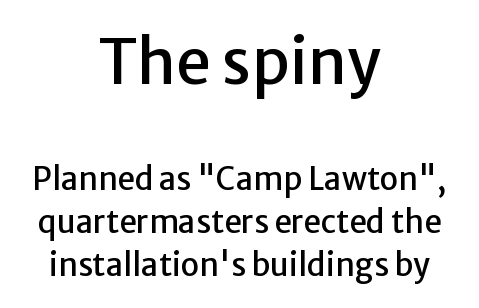
{"serif": "no", "italic": "no", "width": "normal", "stroke_contrast": "low", "x_height": "medium", "monospaced": "no", "underline": "no", "align": "center", "line_spacing": "normal", "line_spacing_ratio": 1.39, "letter_spacing": "normal", "letter_spacing_em": 0.0, "larger_block": "first", "size_ratio": 2.0, "glyph_px": 62}
